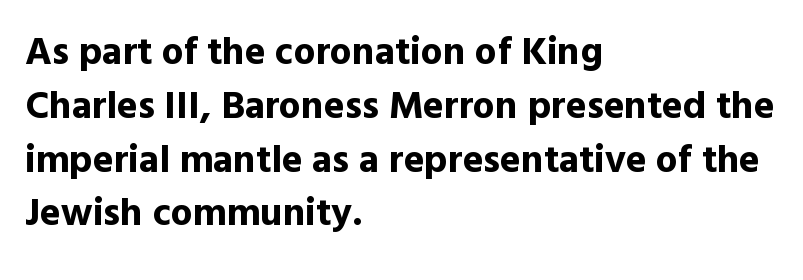
Classification — sans serif. Here the glyphs are tracked normally, forming tight word shapes. This sample is left-justified, so line endings fall wherever the words run out. The string is rendered with underlining switched off.
